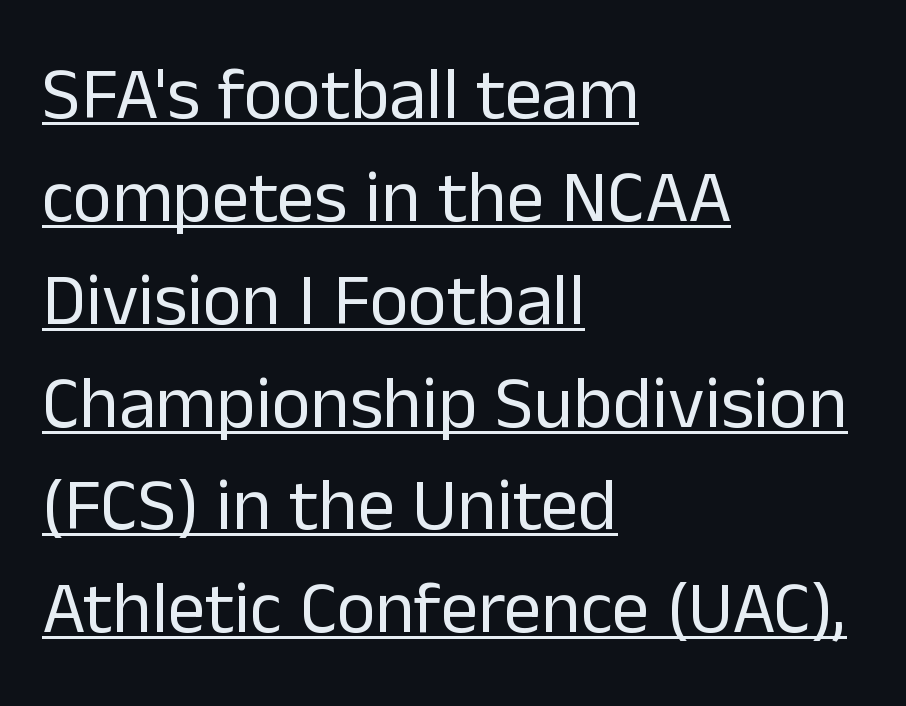
{"serif": "no", "italic": "no", "bold": "no", "weight": "regular", "width": "normal", "stroke_contrast": "low", "x_height": "medium", "monospaced": "no", "underline": "yes", "align": "left", "line_spacing": "normal", "line_spacing_ratio": 1.39, "letter_spacing": "normal", "letter_spacing_em": 0.0, "glyph_px": 74}
